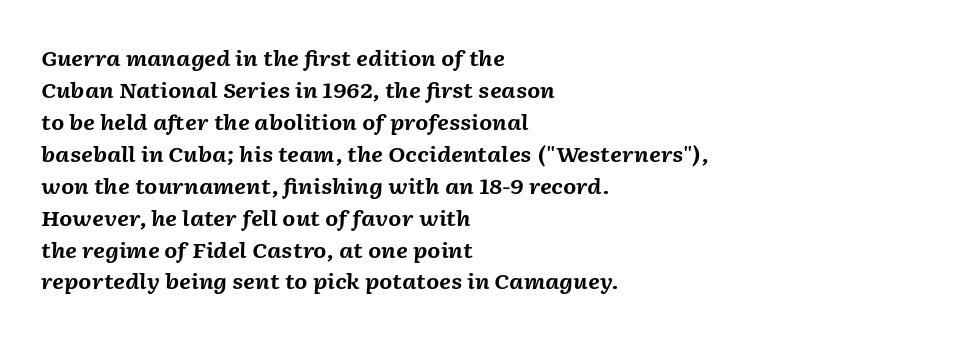
The image shows 21 px bold type, italic (leaning right); set left-aligned, normal line spacing (1.52x), normal letter spacing, not underlined.
